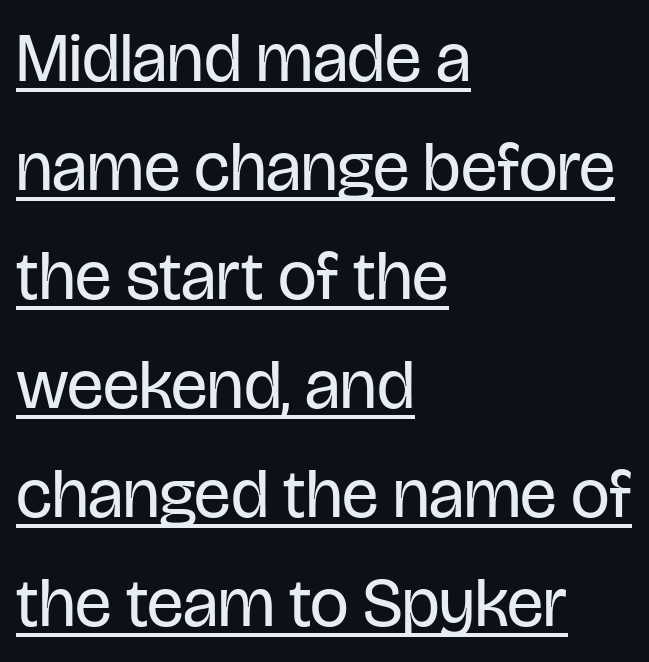
{"serif": "no", "italic": "no", "bold": "no", "weight": "regular", "width": "condensed", "stroke_contrast": "low", "x_height": "large", "monospaced": "no", "underline": "yes", "align": "left", "line_spacing": "normal", "line_spacing_ratio": 1.58, "letter_spacing": "normal", "letter_spacing_em": 0.0, "glyph_px": 69}
